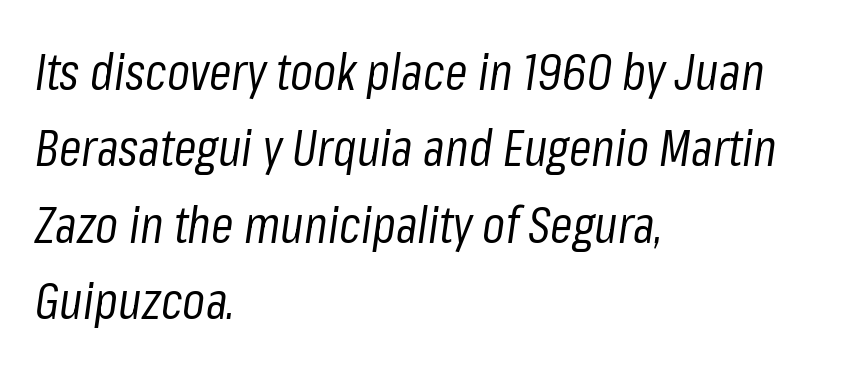
Look at the tracking — it's just the regular setting, nothing added. Letters rest on an invisible, unmarked baseline. Is this a fixed-width face? No — the glyphs have proportional, varying widths. In terms of posture, this sample is oblique. A student would call this left alignment; a typographer would say flush left, rag right. The space between consecutive lines is moderate.
